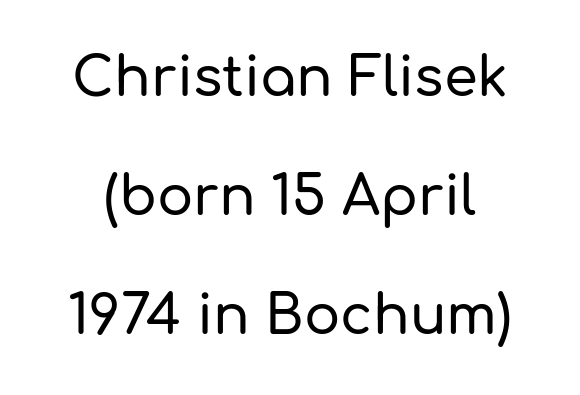
The image shows 54 px sans-serif type, upright; set loose line spacing (2.2x), normal letter spacing, not underlined; low stroke contrast and a medium x-height.
